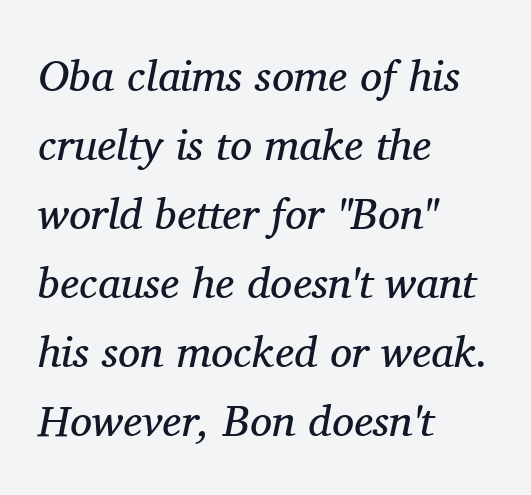
{"serif": "yes", "italic": "yes", "lean": "right", "slant_degrees": 11, "bold": "no", "weight": "regular", "width": "normal", "stroke_contrast": "medium", "x_height": "medium", "monospaced": "no", "underline": "no", "align": "left", "line_spacing": "normal", "line_spacing_ratio": 1.57, "letter_spacing": "normal", "letter_spacing_em": 0.0, "glyph_px": 44}
